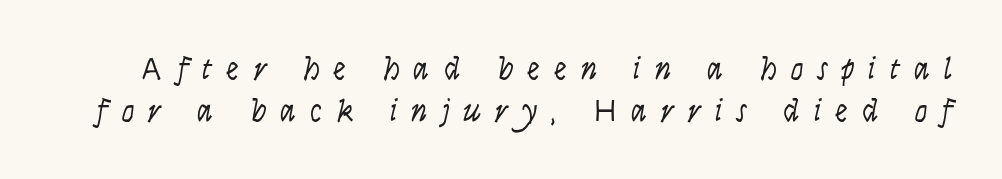
Summary of weight: not heavy and not bold. The baseline area is clear. Is this a sans? Yes — the strokes have no serifs. Each letter keeps its own natural width here, so spacing adapts to shape. Normally led — the rows are evenly, conventionally spaced.
